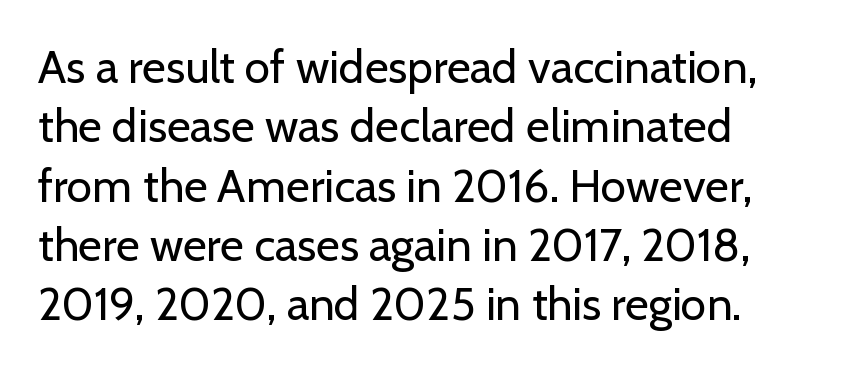
{"serif": "no", "italic": "no", "bold": "no", "weight": "regular", "width": "normal", "stroke_contrast": "low", "x_height": "medium", "monospaced": "no", "underline": "no", "align": "left", "line_spacing": "normal", "line_spacing_ratio": 1.29, "letter_spacing": "normal", "letter_spacing_em": 0.0, "glyph_px": 46}
